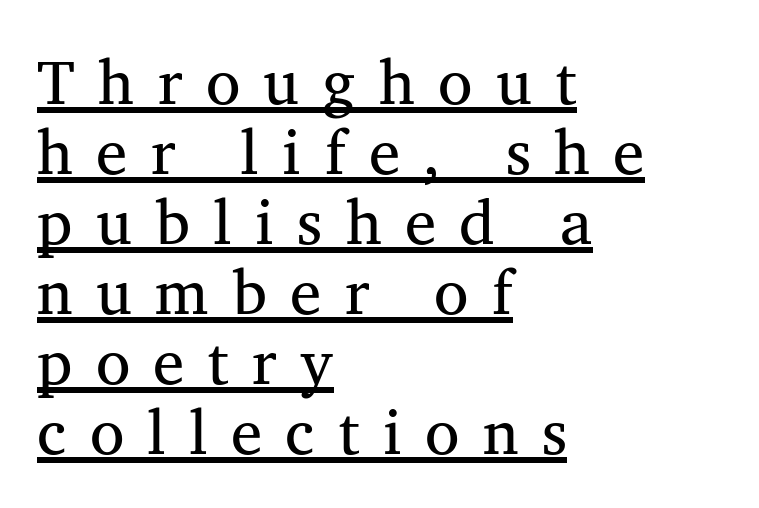
The image shows 63 px regular-weight serif type, upright; set left-aligned, tight line spacing (1.11x), unusually wide letter spacing (+0.37 em), underlined; medium stroke contrast and a medium x-height.
